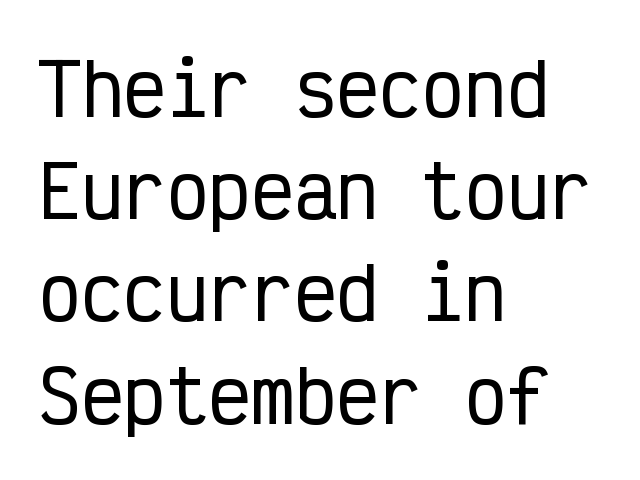
The image shows 71 px condensed sans-serif type, upright, monospaced; set left-aligned, normal line spacing (1.44x), normal letter spacing, not underlined; low stroke contrast and a medium x-height.
